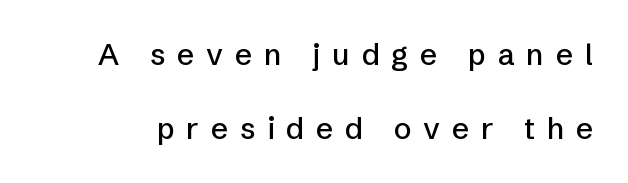
Q: Is the text italic (slanted)? A: No, it is upright.
Q: Is the typeface a serif or a sans-serif typeface? A: Sans-serif.
Q: Is the text underlined? A: No.
Q: Is the spacing between letters normal or unusually wide? A: Unusually wide.
Q: Is the spacing between lines tight, normal or loose? A: Loose.
Q: Width (condensed, normal, or wide)? A: Normal.
Q: Stroke contrast? A: Low.
Q: x-height? A: Medium.
Q: Monospaced? A: No.
